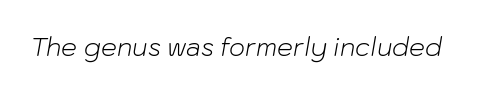
The weight would be labelled regular, book, light, or lighter still. Rendered with sloped, italic letterforms. Any mark beneath the type? The region is blank. A typesetter would call this zero additional tracking.
